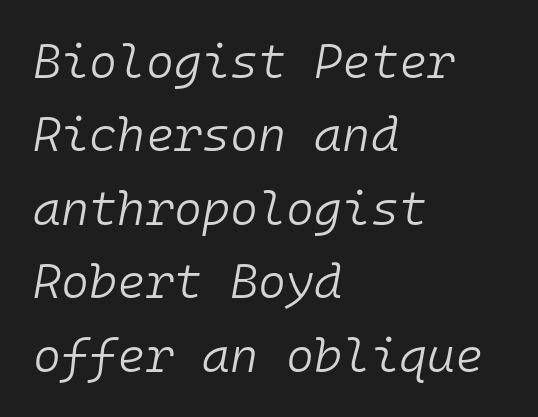
These lines are set flush left with a ragged right edge. Is the type slanted? Yes — the strokes lean at a clear angle. Fixed-width glyphs throughout — classic coding-font behaviour. The leading is moderate, giving the passage an even texture.
